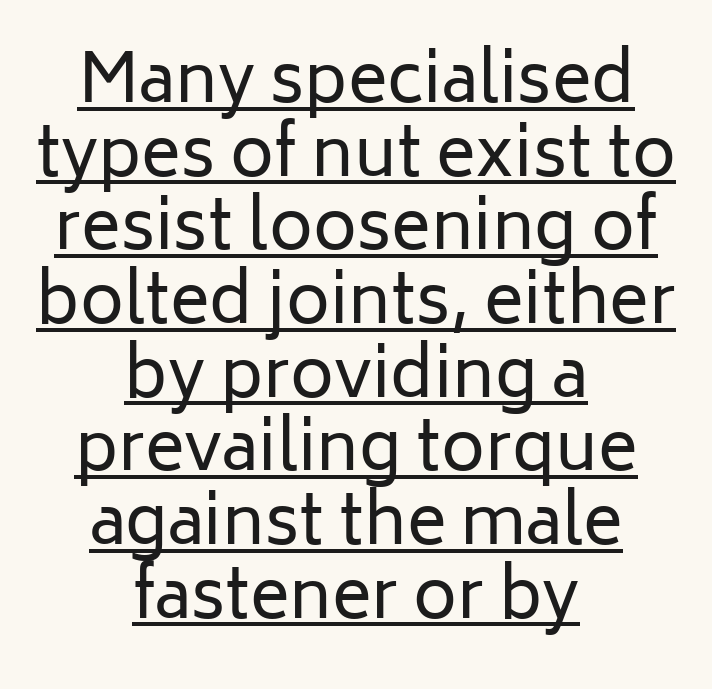
Is there much room between lines? No — they nearly touch. Glyph-to-glyph distance matches everyday printed text. Looks like someone drew a line under every word here. You could not count columns in this text — the font is proportionally spaced. Stem width sits at or under what a default text font uses. The lettering stays uniformly vertical, giving the passage a roman look.
